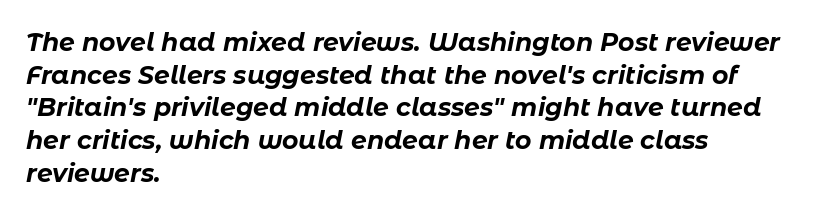
Heavy, bold letterforms. This sample uses an oblique cut, with every glyph tilted off the vertical. Glyph-to-glyph distance matches everyday printed text. A normal amount of white space separates one row of letters from the next.
